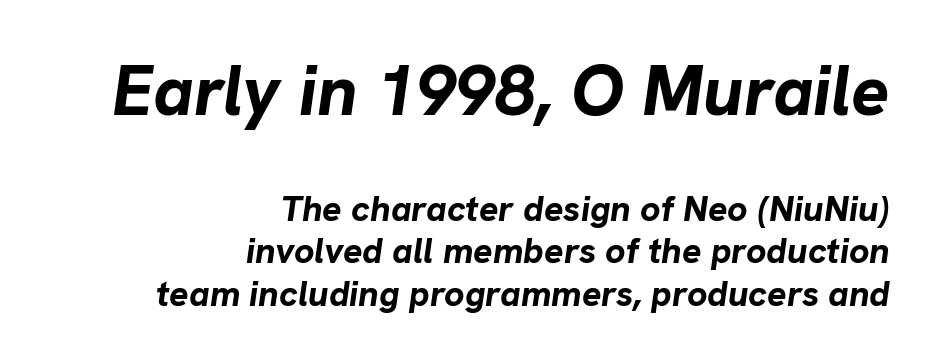
{"italic": "yes", "lean": "right", "slant_degrees": 8, "bold": "yes", "weight": "bold", "width": "normal", "stroke_contrast": "low", "x_height": "medium", "monospaced": "no", "underline": "no", "align": "right", "line_spacing_ratio": 1.18, "letter_spacing": "normal", "letter_spacing_em": 0.0, "larger_block": "first", "size_ratio": 1.97, "glyph_px": 71}
